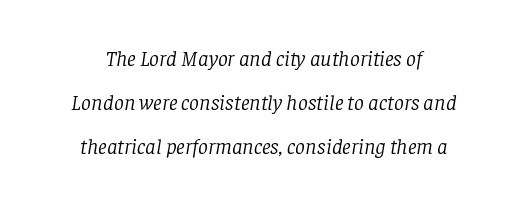
The image shows 22 px text type, italic (leaning right); set centered, loose line spacing (1.99x), normal letter spacing, not underlined.
